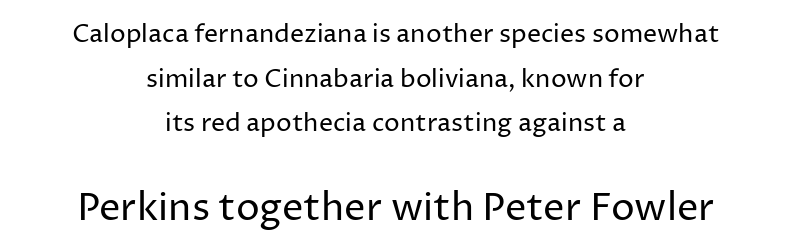
Is this a fixed-width face? No — the glyphs have proportional, varying widths. Rendered with straight, roman letterforms. Weight class: somewhere from thin through regular. No feet cap the strokes, marking this as sans-serif type.
